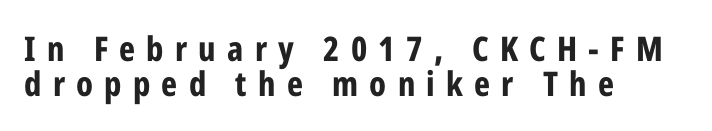
The lettering holds an erect, upright posture throughout. Plenty of ink on the page — the face is bold. Descender tails drop into unmarked territory. In terms of leading, this rendering errs on the cramped side.
